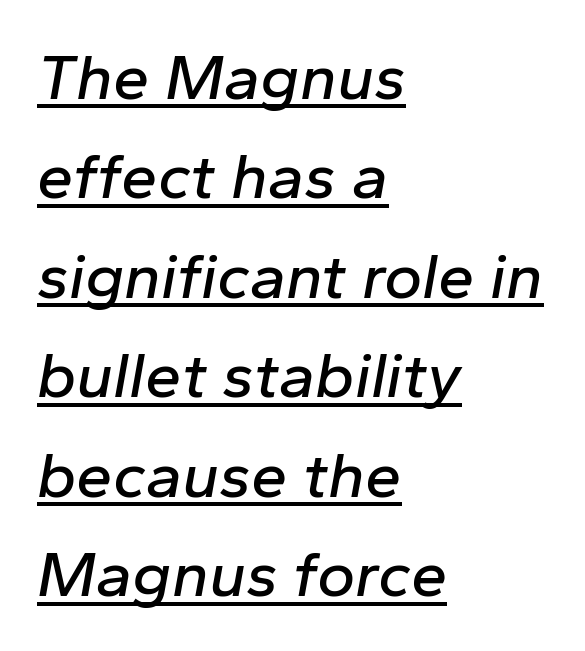
Q: Is the text italic (slanted)? A: Yes, it leans right by about 10 degrees.
Q: Is the text underlined? A: Yes.
Q: How is the paragraph aligned? A: Left-aligned.
Q: Is the spacing between letters normal or unusually wide? A: Normal.
Q: Is the spacing between lines tight, normal or loose? A: Normal.
Q: Width (condensed, normal, or wide)? A: Normal.
Q: Stroke contrast? A: Low.
Q: x-height? A: Medium.
Q: Monospaced? A: No.
